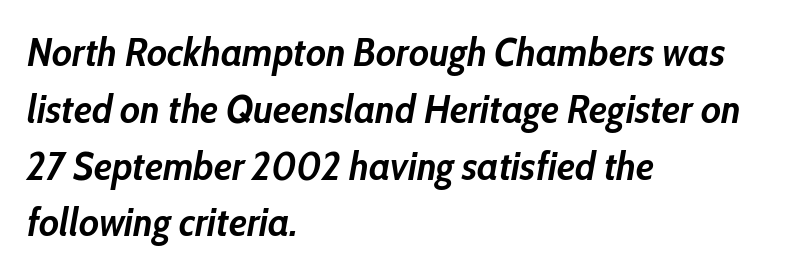
The image shows 40 px semibold, condensed type, italic (leaning right); set left-aligned, normal line spacing (1.42x), normal letter spacing, not underlined; low stroke contrast and a medium x-height.
